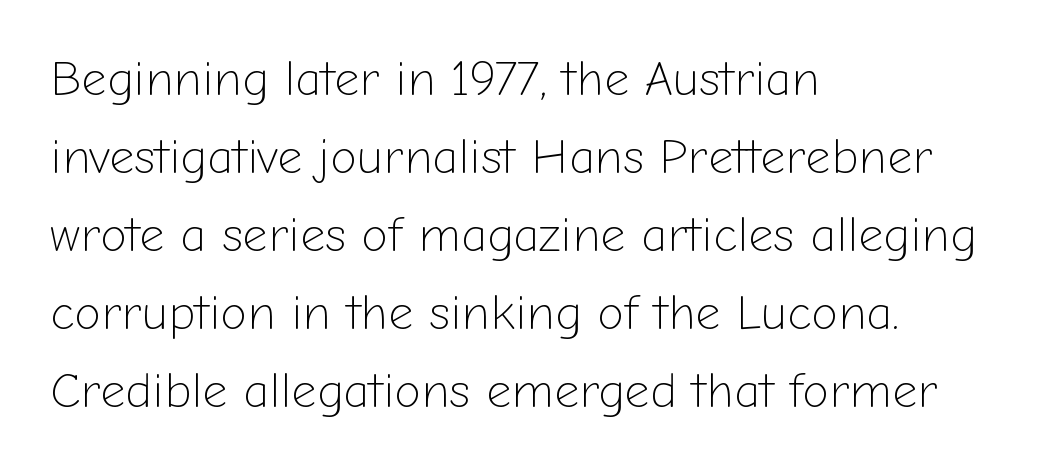
Letterform terminals end flat and unadorned throughout the passage. The setting favours the left margin, as ordinary paragraphs usually do. Nope, not italic — everything's standing straight. Varying glyph widths throughout — classic text-font behaviour. These lines keep a tight, regular rhythm from letter to letter. Vertical stems look standard width or narrower in stroke.
